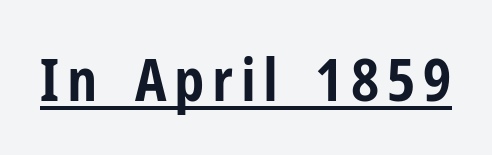
The image shows 60 px bold, condensed sans-serif type, upright; set underlined; low stroke contrast and a medium x-height.
